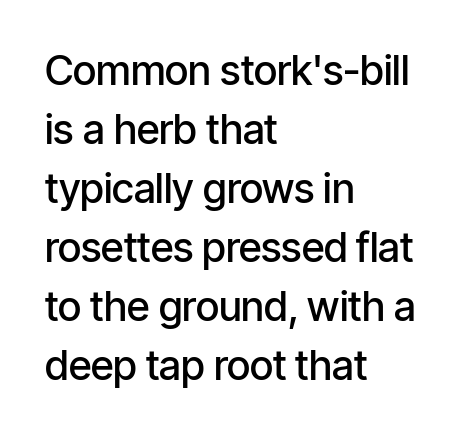
The image shows 41 px semibold, condensed sans-serif type, upright; set left-aligned, normal line spacing (1.44x), normal letter spacing, not underlined; low stroke contrast and a medium x-height.
